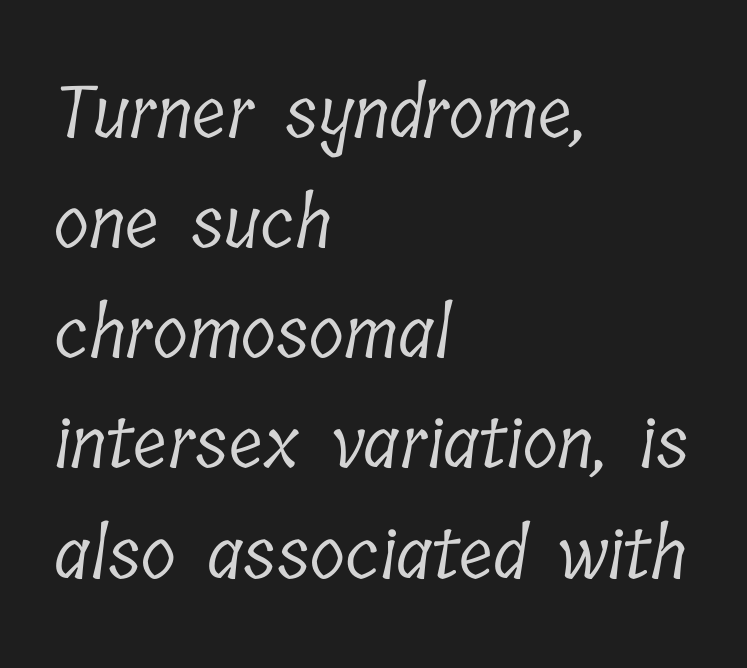
{"serif": "yes", "bold": "no", "weight": "light", "width": "condensed", "stroke_contrast": "low", "x_height": "medium", "monospaced": "no", "underline": "no", "align": "left", "line_spacing": "normal", "line_spacing_ratio": 1.53, "letter_spacing": "normal", "letter_spacing_em": 0.0, "glyph_px": 72}
